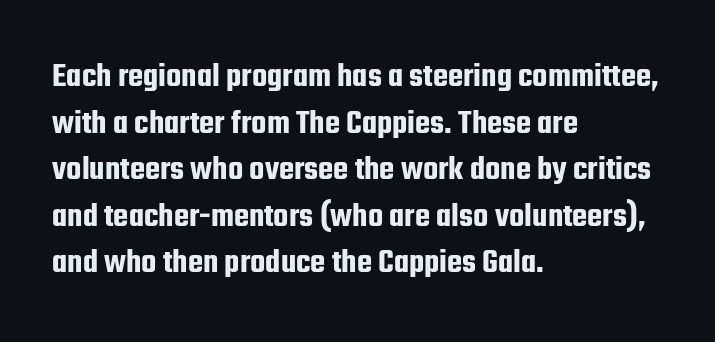
Q: Is the text italic (slanted)? A: No, it is upright.
Q: Is the typeface a serif or a sans-serif typeface? A: Sans-serif.
Q: Is the text underlined? A: No.
Q: How is the paragraph aligned? A: Left-aligned.
Q: Is the spacing between letters normal or unusually wide? A: Normal.
Q: Is the spacing between lines tight, normal or loose? A: Normal.
Q: Width (condensed, normal, or wide)? A: Condensed.
Q: Stroke contrast? A: Low.
Q: x-height? A: Medium.
Q: Monospaced? A: No.
